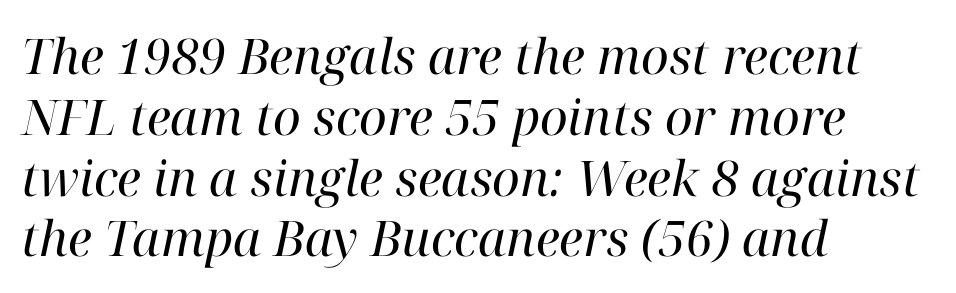
Q: Is the text bold? A: No.
Q: Is the text italic (slanted)? A: Yes, it leans right by about 12 degrees.
Q: Is the typeface a serif or a sans-serif typeface? A: Serif.
Q: Is the text underlined? A: No.
Q: How is the paragraph aligned? A: Left-aligned.
Q: Is the spacing between letters normal or unusually wide? A: Normal.
Q: Width (condensed, normal, or wide)? A: Normal.
Q: Stroke contrast? A: High.
Q: x-height? A: Medium.
Q: Monospaced? A: No.
